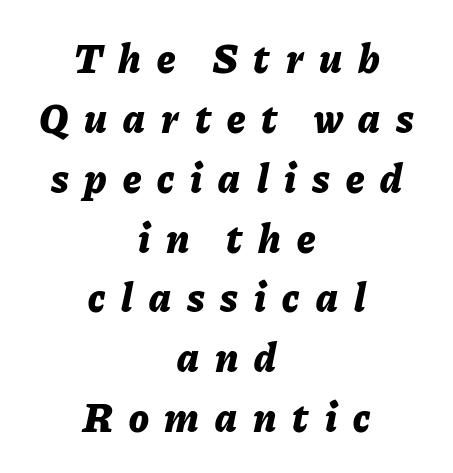
Q: Is the text bold? A: Yes.
Q: Is the text italic (slanted)? A: Yes, it leans right by about 11 degrees.
Q: Is the text underlined? A: No.
Q: How is the paragraph aligned? A: Centered.
Q: Is the spacing between letters normal or unusually wide? A: Unusually wide.
Q: Is the spacing between lines tight, normal or loose? A: Normal.
Q: Width (condensed, normal, or wide)? A: Normal.
Q: Stroke contrast? A: Low.
Q: x-height? A: Medium.
Q: Monospaced? A: No.
